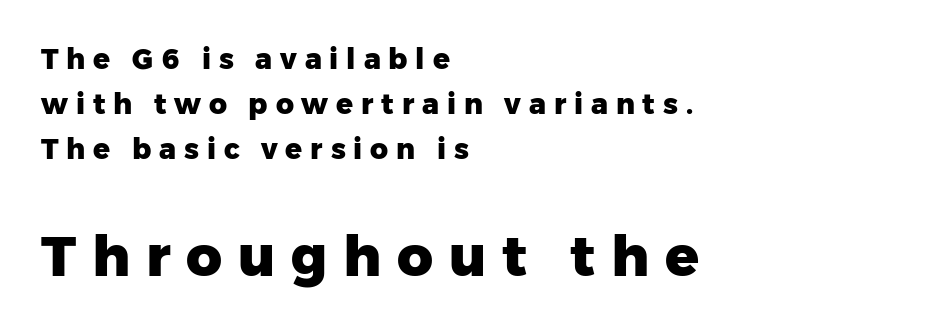
These lines were composed using upright roman letters. A typesetter would call this proportional, since set widths differ per character. Emphasis by weight is at full strength: bold. These lines stack with their left ends in a neat column. Rule under the text: the space is simply empty. Character size in the trailing block exceeds that of the leading block.
